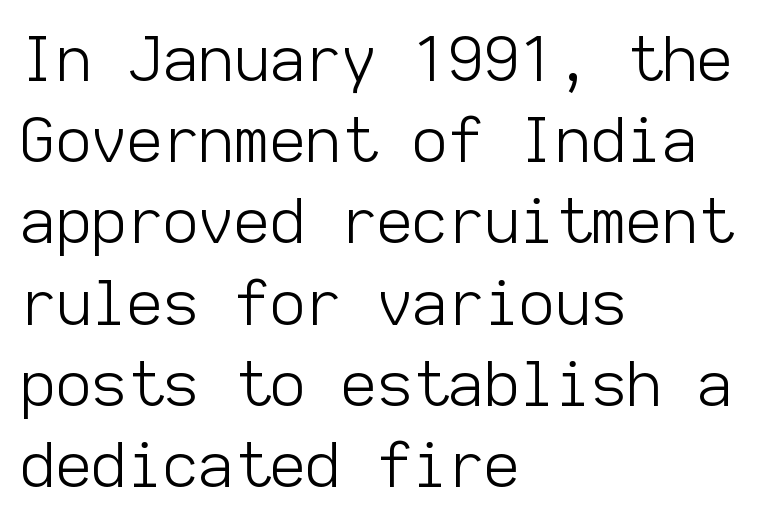
The image shows 62 px light sans-serif type, upright, monospaced; set left-aligned, normal line spacing (1.31x), normal letter spacing, not underlined; low stroke contrast and a medium x-height.
